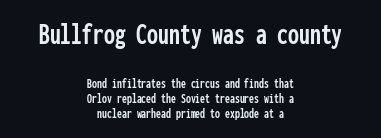
Plain, unruled lines of type. Fixed-width glyphs throughout — classic coding-font behaviour. Line spacing here is tight. Type style note: lacks serifs. Compared with a flush-left layout, this one balances lines on the center instead.
